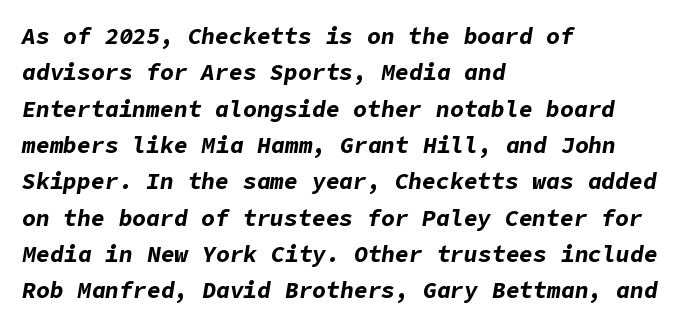
Descenders hang freely into open space. Compared with a centered layout, this one pins lines to the left instead. What stands out about the letter spacing? Nothing — it is the standard amount. Yep, that's italic — everything's leaning.
